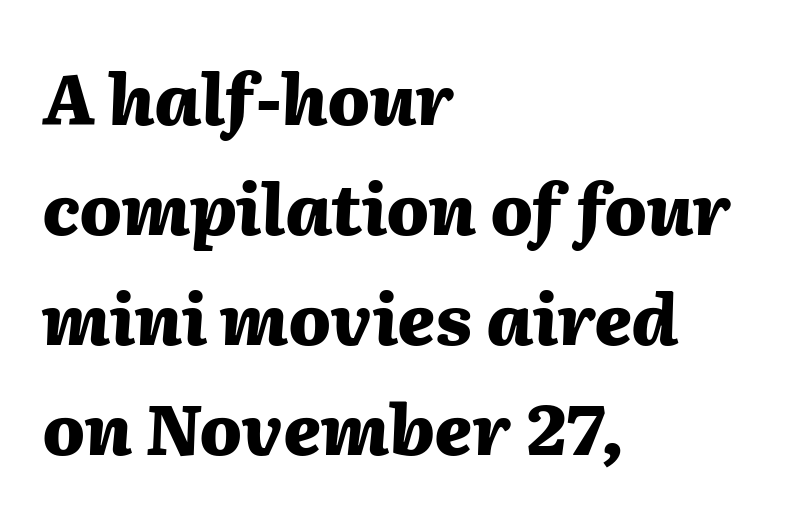
The image shows 70 px heavy type, italic (leaning right); set left-aligned, normal line spacing (1.57x), normal letter spacing, not underlined; medium stroke contrast and a medium x-height.
